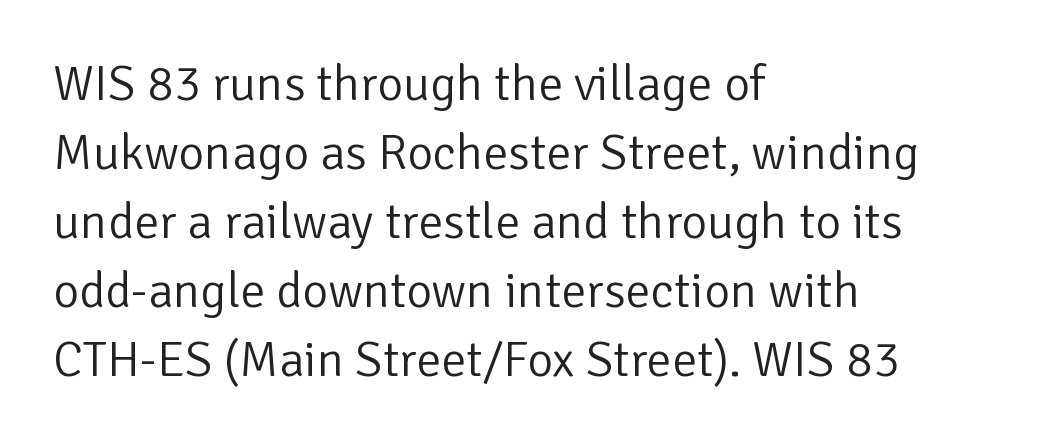
Q: Is the text bold? A: No.
Q: Is the text italic (slanted)? A: No, it is upright.
Q: Is the typeface a serif or a sans-serif typeface? A: Sans-serif.
Q: Is the text underlined? A: No.
Q: How is the paragraph aligned? A: Left-aligned.
Q: Is the spacing between letters normal or unusually wide? A: Normal.
Q: Is the spacing between lines tight, normal or loose? A: Normal.
Q: Width (condensed, normal, or wide)? A: Normal.
Q: Stroke contrast? A: Low.
Q: x-height? A: Medium.
Q: Monospaced? A: No.
